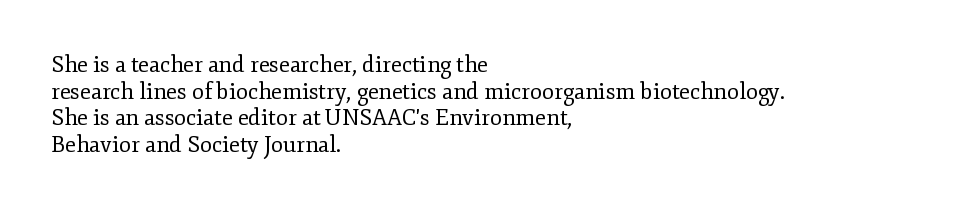
The image shows 22 px text type, upright; set left-aligned, line spacing 1.21x, normal letter spacing, not underlined.
